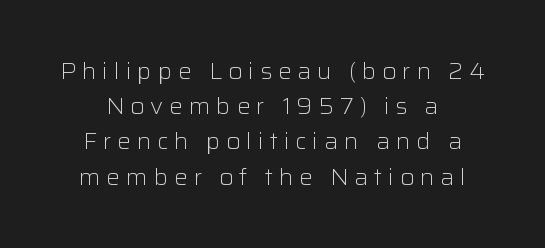
{"italic": "no", "bold": "no", "underline": "no", "line_spacing": "normal", "line_spacing_ratio": 1.53, "letter_spacing": "wide", "letter_spacing_em": 0.25, "glyph_px": 23}
